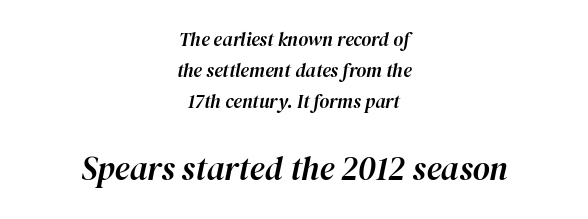
{"italic": "yes", "lean": "right", "slant_degrees": 12, "width": "normal", "stroke_contrast": "high", "x_height": "medium", "monospaced": "no", "underline": "no", "align": "center", "line_spacing": "normal", "line_spacing_ratio": 1.63, "letter_spacing": "normal", "letter_spacing_em": 0.0, "larger_block": "second", "size_ratio": 1.74, "glyph_px": 33}
